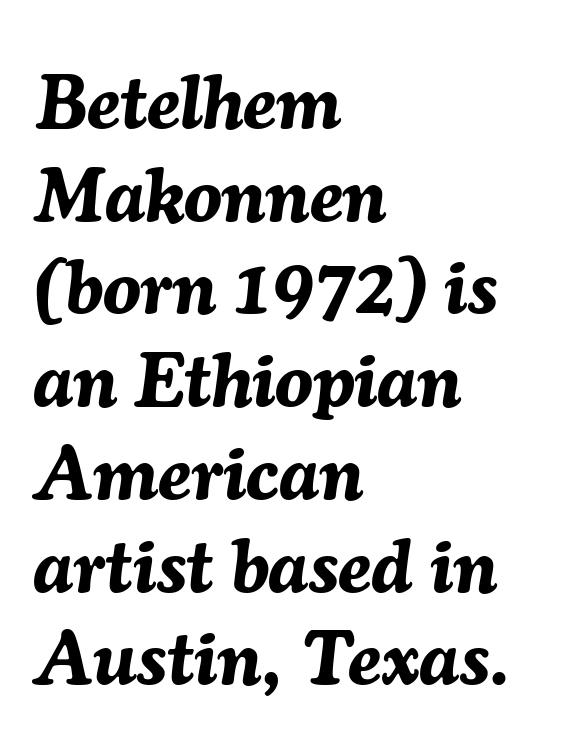
Q: Is the text bold? A: Yes.
Q: Is the text italic (slanted)? A: Yes, it leans right by about 7 degrees.
Q: Is the text underlined? A: No.
Q: How is the paragraph aligned? A: Left-aligned.
Q: Is the spacing between letters normal or unusually wide? A: Normal.
Q: Width (condensed, normal, or wide)? A: Normal.
Q: Stroke contrast? A: Medium.
Q: x-height? A: Medium.
Q: Monospaced? A: No.
